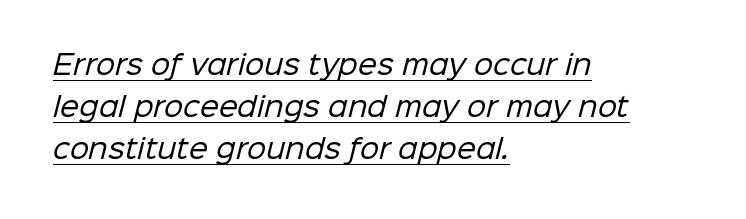
The image shows 27 px text type; set left-aligned, normal line spacing (1.56x), normal letter spacing, underlined.
